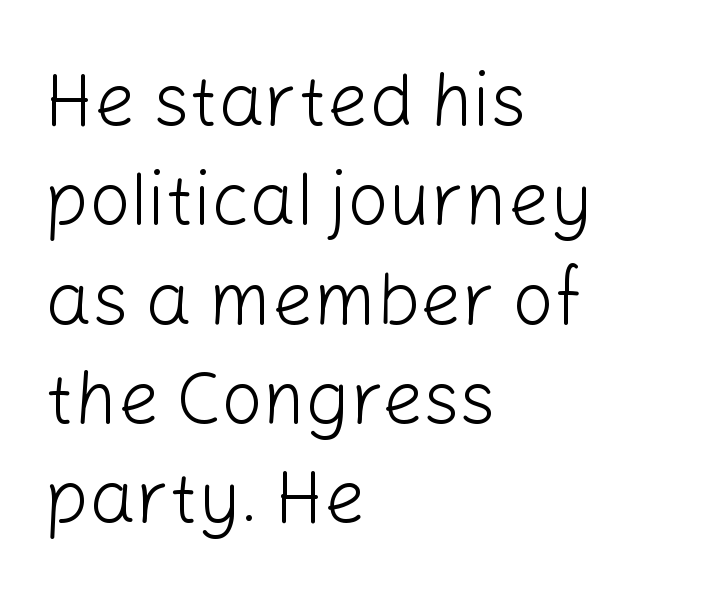
The image shows 73 px light sans-serif type, upright; set left-aligned, normal line spacing (1.36x), normal letter spacing, not underlined; low stroke contrast and a medium x-height.
